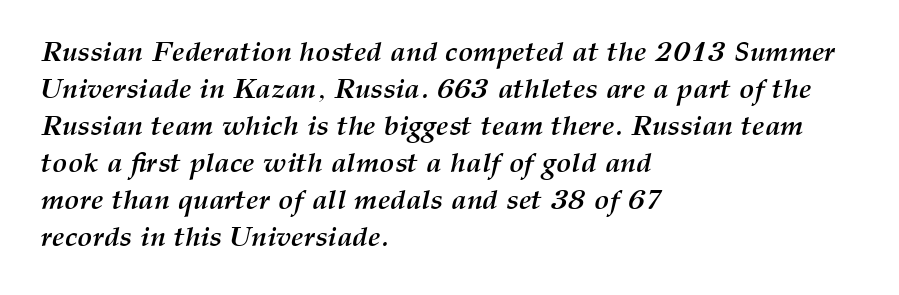
The image shows 28 px semibold type, italic (leaning right); set left-aligned, normal line spacing (1.32x), normal letter spacing, not underlined; medium stroke contrast and a medium x-height.
